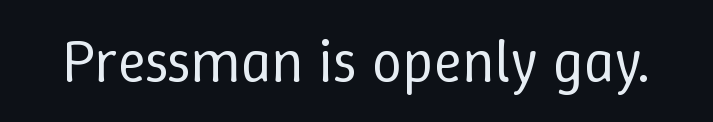
Q: Is the text bold? A: No.
Q: Is the text italic (slanted)? A: No, it is upright.
Q: Is the text underlined? A: No.
Q: Is the spacing between letters normal or unusually wide? A: Normal.
Q: Width (condensed, normal, or wide)? A: Normal.
Q: Stroke contrast? A: Low.
Q: x-height? A: Medium.
Q: Monospaced? A: No.
